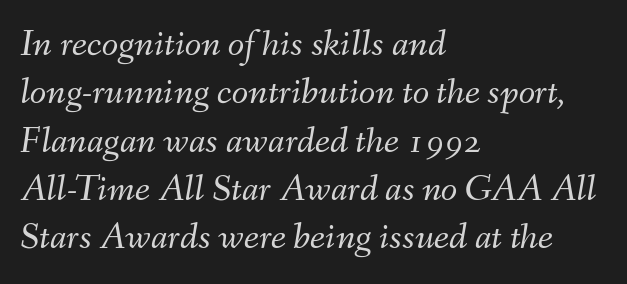
The image shows 38 px light type, italic (leaning right); set left-aligned, normal line spacing (1.27x), normal letter spacing, not underlined; medium stroke contrast and a small x-height.
